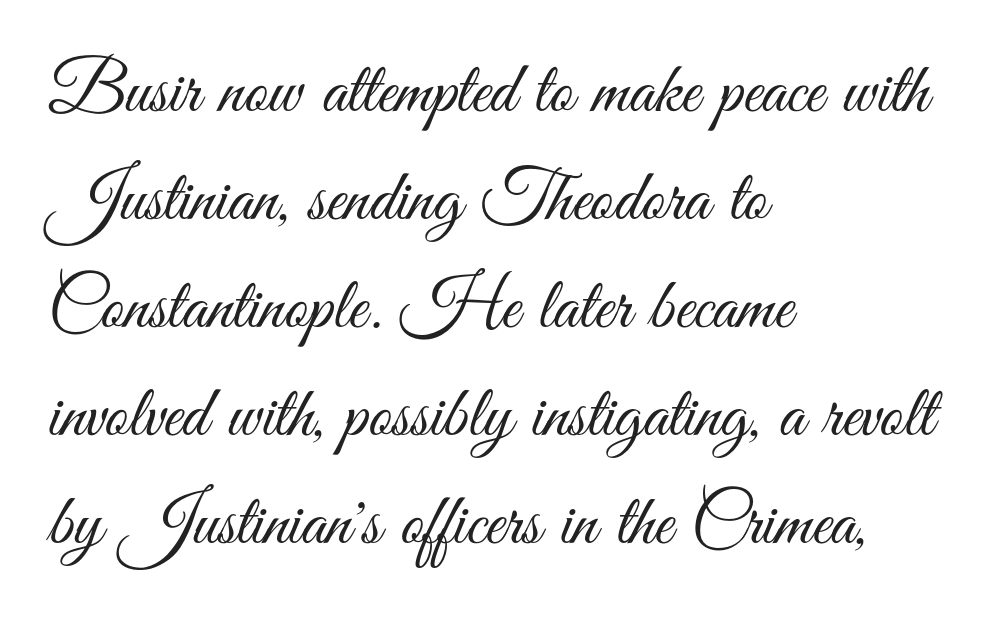
The passage shown is typed in a proportional face where columns would drift. The rendering keeps characters at their native spacing. The letterforms sit at book weight or below. A normal amount of white space separates one row of letters from the next. This sample is left-justified, so line endings fall wherever the words run out.
